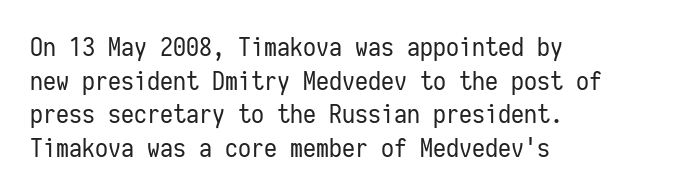
The image shows 26 px text type, upright; set left-aligned, normal line spacing (1.29x), normal letter spacing, not underlined.
